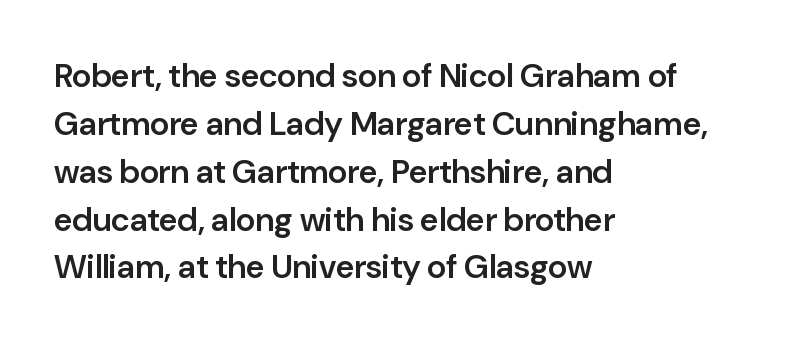
The image shows 33 px semibold sans-serif type, upright; set left-aligned, normal line spacing (1.45x), normal letter spacing, not underlined; low stroke contrast and a medium x-height.
